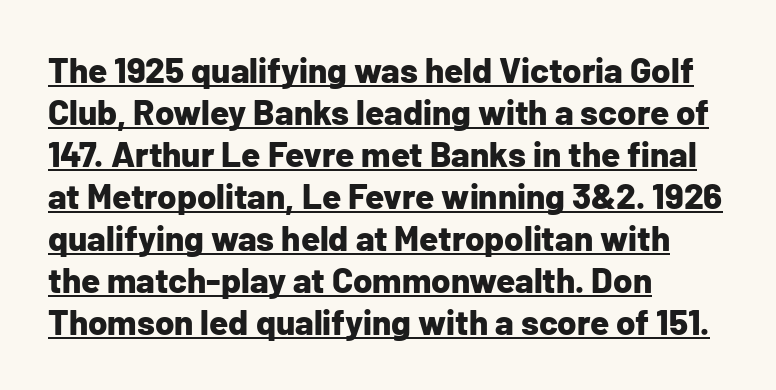
A typesetter would mark this as roman, not italic. Does extra space separate the letters? No, they use regular spacing. Emphasis is given by a line drawn under the lettering. Left-aligned paragraph, ragged on the right.
